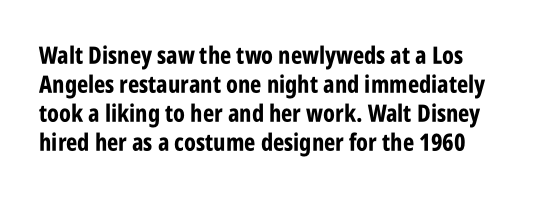
Q: Is the text bold? A: Yes.
Q: Is the text italic (slanted)? A: No, it is upright.
Q: Is the text underlined? A: No.
Q: Is the spacing between letters normal or unusually wide? A: Normal.
